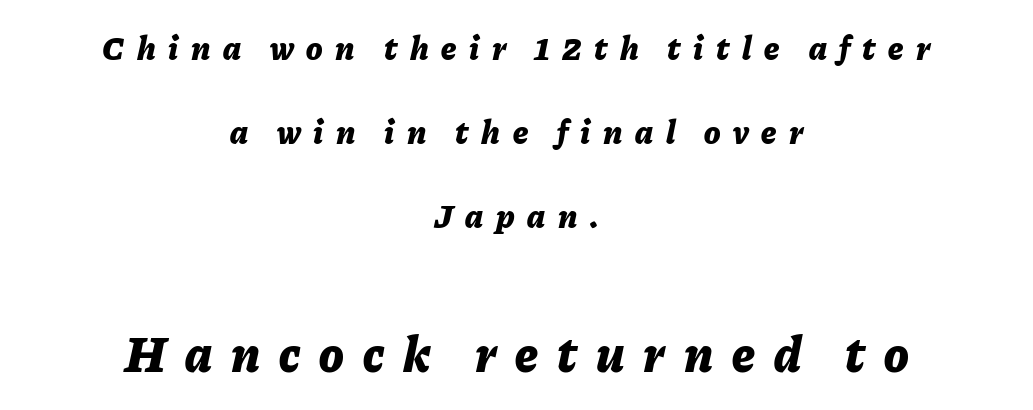
The image shows 51 px bold type, italic (leaning right); set centered, loose line spacing (2.47x), unusually wide letter spacing (+0.37 em), not underlined; the second (bottom) block is 1.5x larger; low stroke contrast and a medium x-height.
